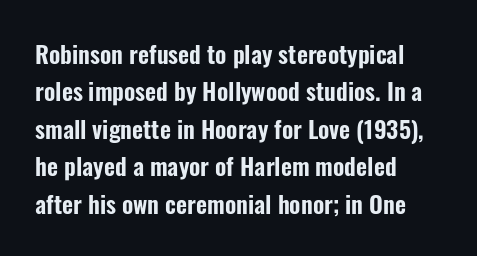
Q: Is the text italic (slanted)? A: No, it is upright.
Q: Is the text underlined? A: No.
Q: How is the paragraph aligned? A: Left-aligned.
Q: Is the spacing between letters normal or unusually wide? A: Normal.
Q: Is the spacing between lines tight, normal or loose? A: Normal.
